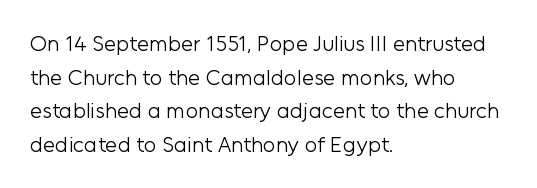
{"italic": "no", "bold": "no", "underline": "no", "align": "left", "line_spacing": "normal", "line_spacing_ratio": 1.53, "letter_spacing": "normal", "letter_spacing_em": 0.0, "glyph_px": 22}
